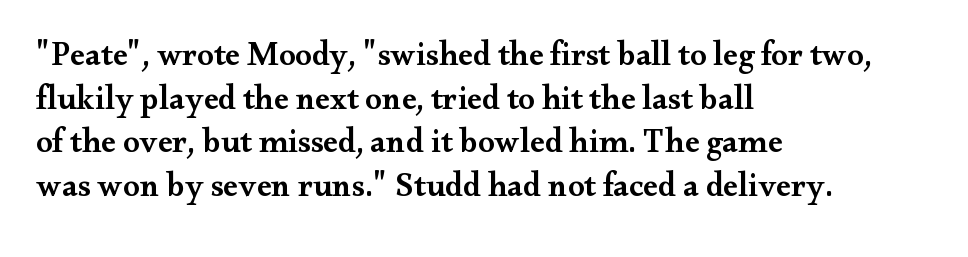
{"serif": "yes", "italic": "no", "bold": "semi", "weight": "semibold", "width": "wide", "stroke_contrast": "medium", "x_height": "small", "monospaced": "no", "underline": "no", "align": "left", "line_spacing": "normal", "line_spacing_ratio": 1.32, "letter_spacing": "normal", "letter_spacing_em": 0.0, "glyph_px": 33}
